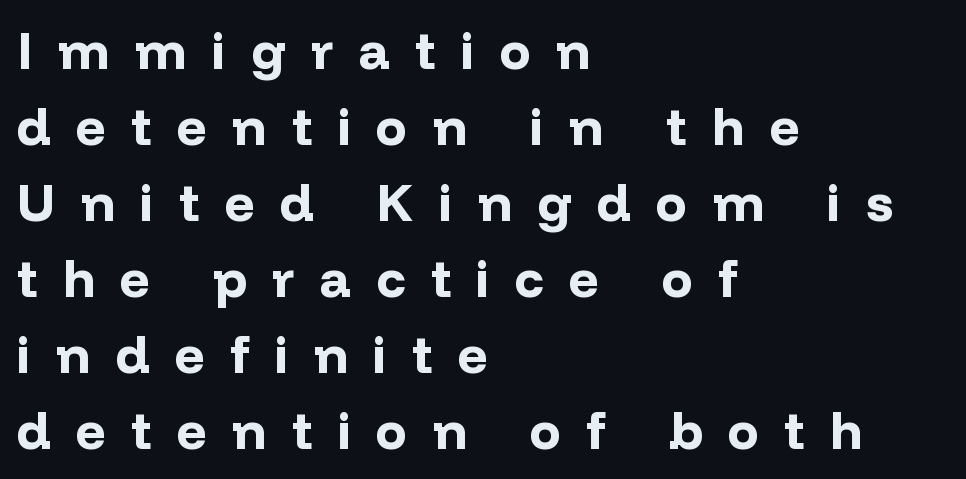
Q: Is the text bold? A: Yes.
Q: Is the text italic (slanted)? A: No, it is upright.
Q: Is the typeface a serif or a sans-serif typeface? A: Sans-serif.
Q: Is the text underlined? A: No.
Q: How is the paragraph aligned? A: Left-aligned.
Q: Is the spacing between letters normal or unusually wide? A: Unusually wide.
Q: Is the spacing between lines tight, normal or loose? A: Normal.
Q: Width (condensed, normal, or wide)? A: Normal.
Q: Stroke contrast? A: Low.
Q: x-height? A: Medium.
Q: Monospaced? A: No.
